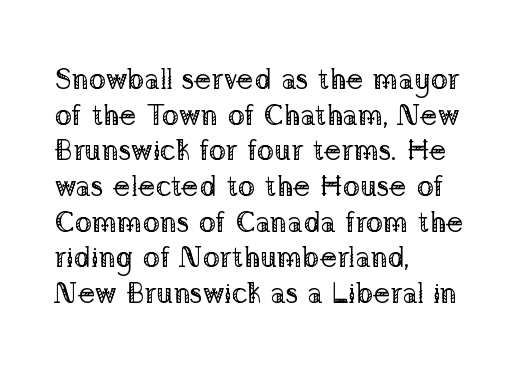
Q: Is the text bold? A: No.
Q: Is the text italic (slanted)? A: No, it is upright.
Q: Is the typeface a serif or a sans-serif typeface? A: Serif.
Q: Is the text underlined? A: No.
Q: How is the paragraph aligned? A: Left-aligned.
Q: Is the spacing between letters normal or unusually wide? A: Normal.
Q: Width (condensed, normal, or wide)? A: Normal.
Q: Stroke contrast? A: Low.
Q: x-height? A: Medium.
Q: Monospaced? A: No.
